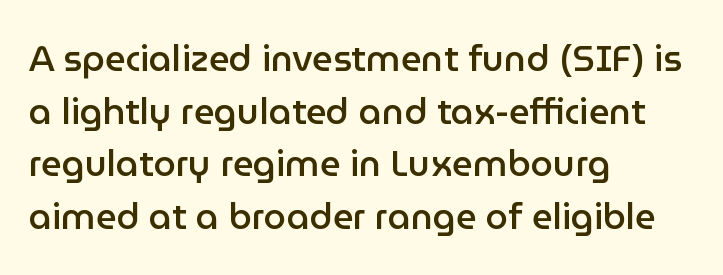
Q: Is the text bold? A: Semi-bold.
Q: Is the text italic (slanted)? A: No, it is upright.
Q: Is the typeface a serif or a sans-serif typeface? A: Sans-serif.
Q: Is the text underlined? A: No.
Q: How is the paragraph aligned? A: Left-aligned.
Q: Is the spacing between letters normal or unusually wide? A: Normal.
Q: Is the spacing between lines tight, normal or loose? A: Normal.
Q: Width (condensed, normal, or wide)? A: Normal.
Q: Stroke contrast? A: Low.
Q: x-height? A: Medium.
Q: Monospaced? A: No.
